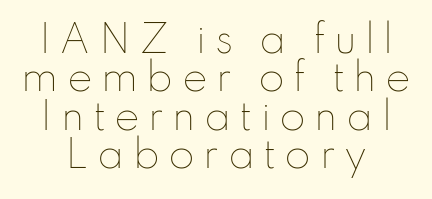
The letters advance in unequal steps, a hallmark of proportional type. Posture: vertical. Honestly, the rows look squashed on top of each other. Letters have the restrained weight of plain body copy at most.
